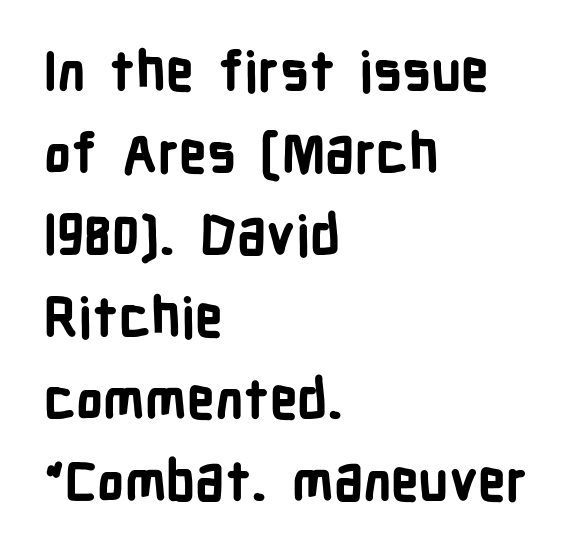
Q: Is the text bold? A: Yes.
Q: Is the text italic (slanted)? A: No, it is upright.
Q: Is the typeface a serif or a sans-serif typeface? A: Sans-serif.
Q: Is the text underlined? A: No.
Q: How is the paragraph aligned? A: Left-aligned.
Q: Is the spacing between letters normal or unusually wide? A: Normal.
Q: Is the spacing between lines tight, normal or loose? A: Normal.
Q: Width (condensed, normal, or wide)? A: Condensed.
Q: Stroke contrast? A: Low.
Q: x-height? A: Medium.
Q: Monospaced? A: No.
